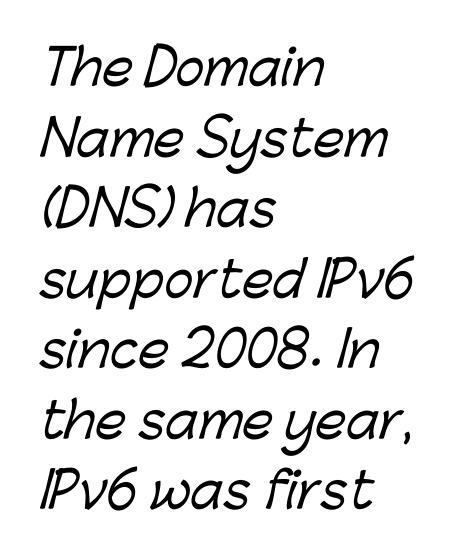
Line starts are locked; line ends wander. Does extra space separate the letters? No, they use regular spacing. Anything drawn beneath the words? Only blank space. Serif or sans? Sans — the stroke terminals are bare. Do the characters align in a grid? No, the font is proportional.
